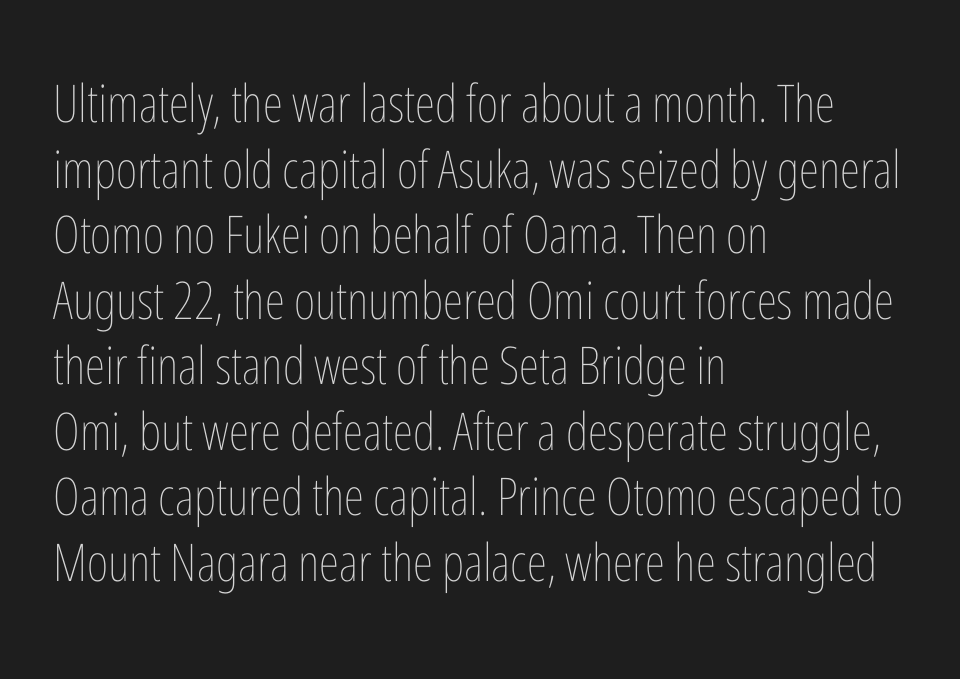
Q: Is the text bold? A: No.
Q: Is the text italic (slanted)? A: No, it is upright.
Q: Is the text underlined? A: No.
Q: How is the paragraph aligned? A: Left-aligned.
Q: Is the spacing between letters normal or unusually wide? A: Normal.
Q: Is the spacing between lines tight, normal or loose? A: Normal.
Q: Width (condensed, normal, or wide)? A: Condensed.
Q: Stroke contrast? A: Low.
Q: x-height? A: Medium.
Q: Monospaced? A: No.
